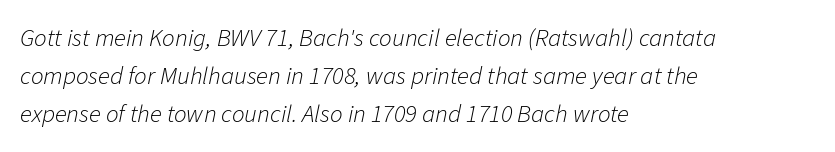
Q: Is the text bold? A: No.
Q: Is the text italic (slanted)? A: Yes, it leans right by about 11 degrees.
Q: Is the text underlined? A: No.
Q: How is the paragraph aligned? A: Left-aligned.
Q: Is the spacing between letters normal or unusually wide? A: Normal.
Q: Is the spacing between lines tight, normal or loose? A: Normal.
